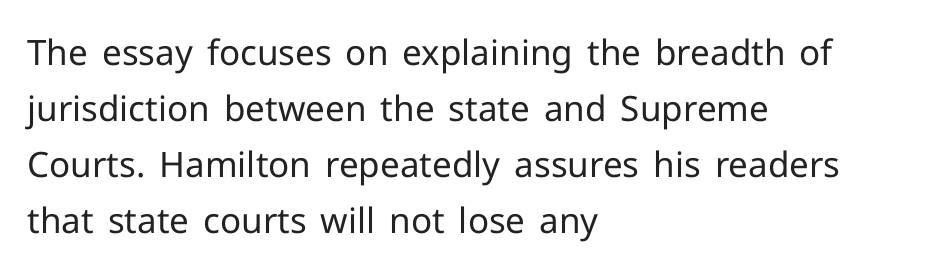
Q: Is the text bold? A: No.
Q: Is the text italic (slanted)? A: No, it is upright.
Q: Is the typeface a serif or a sans-serif typeface? A: Sans-serif.
Q: Is the text underlined? A: No.
Q: How is the paragraph aligned? A: Left-aligned.
Q: Is the spacing between letters normal or unusually wide? A: Normal.
Q: Is the spacing between lines tight, normal or loose? A: Normal.
Q: Width (condensed, normal, or wide)? A: Normal.
Q: Stroke contrast? A: Low.
Q: x-height? A: Medium.
Q: Monospaced? A: No.
